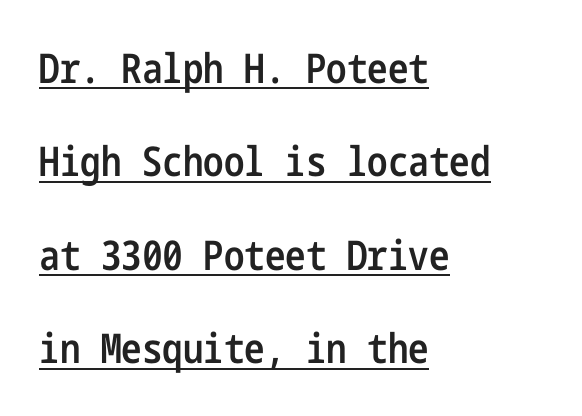
{"serif": "no", "italic": "no", "bold": "semi", "weight": "semibold", "width": "condensed", "stroke_contrast": "low", "x_height": "medium", "underline": "yes", "align": "left", "line_spacing": "loose", "line_spacing_ratio": 2.28, "letter_spacing": "normal", "letter_spacing_em": 0.0, "glyph_px": 41}
